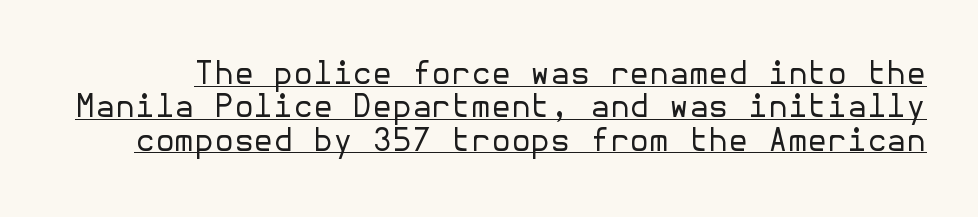
{"serif": "no", "italic": "no", "bold": "no", "weight": "regular", "width": "normal", "stroke_contrast": "low", "x_height": "medium", "underline": "yes", "line_spacing": "tight", "line_spacing_ratio": 1.04, "letter_spacing": "normal", "letter_spacing_em": 0.0, "glyph_px": 32}
